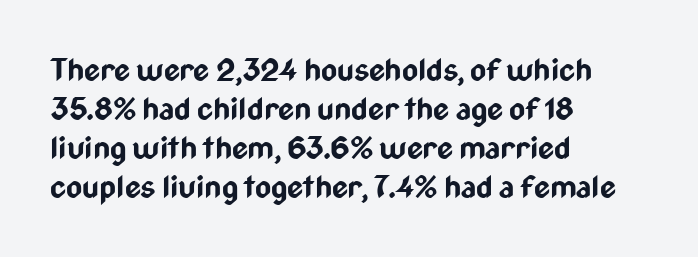
Q: Is the text bold? A: Yes.
Q: Is the text italic (slanted)? A: No, it is upright.
Q: Is the typeface a serif or a sans-serif typeface? A: Sans-serif.
Q: Is the text underlined? A: No.
Q: How is the paragraph aligned? A: Left-aligned.
Q: Is the spacing between letters normal or unusually wide? A: Normal.
Q: Is the spacing between lines tight, normal or loose? A: Normal.
Q: Width (condensed, normal, or wide)? A: Condensed.
Q: Stroke contrast? A: Low.
Q: x-height? A: Medium.
Q: Monospaced? A: No.
